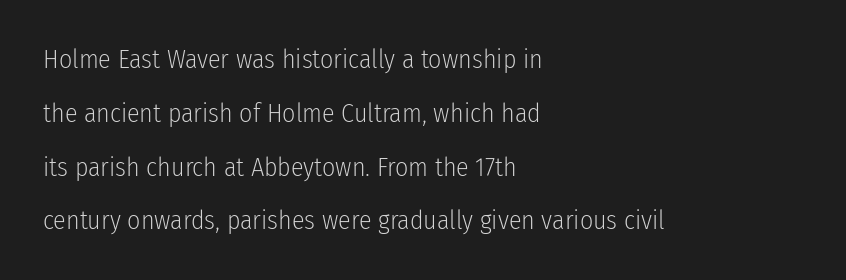
Q: Is the text bold? A: No.
Q: Is the text italic (slanted)? A: No, it is upright.
Q: Is the text underlined? A: No.
Q: How is the paragraph aligned? A: Left-aligned.
Q: Is the spacing between letters normal or unusually wide? A: Normal.
Q: Is the spacing between lines tight, normal or loose? A: Loose.
